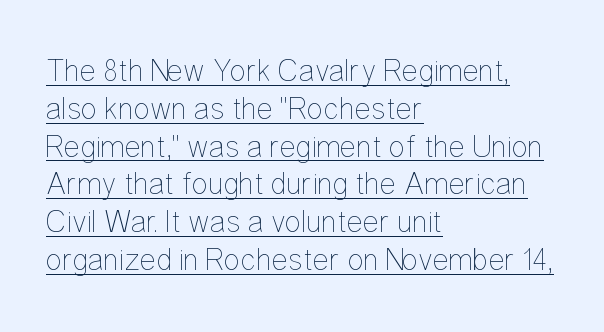
Q: Is the text bold? A: No.
Q: Is the text italic (slanted)? A: No, it is upright.
Q: Is the text underlined? A: Yes.
Q: How is the paragraph aligned? A: Left-aligned.
Q: Is the spacing between letters normal or unusually wide? A: Normal.
Q: Width (condensed, normal, or wide)? A: Condensed.
Q: Stroke contrast? A: Low.
Q: x-height? A: Medium.
Q: Monospaced? A: No.
